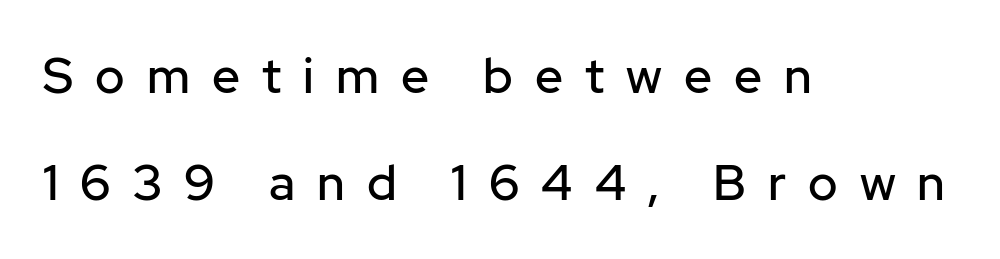
Q: Is the text italic (slanted)? A: No, it is upright.
Q: Is the typeface a serif or a sans-serif typeface? A: Sans-serif.
Q: Is the text underlined? A: No.
Q: How is the paragraph aligned? A: Left-aligned.
Q: Is the spacing between letters normal or unusually wide? A: Unusually wide.
Q: Is the spacing between lines tight, normal or loose? A: Loose.
Q: Width (condensed, normal, or wide)? A: Normal.
Q: Stroke contrast? A: Low.
Q: x-height? A: Medium.
Q: Monospaced? A: No.
